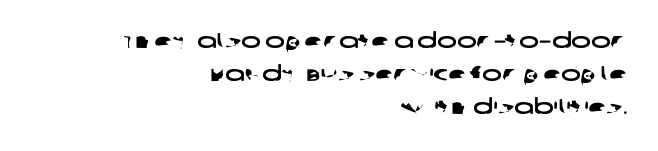
The space directly below the letters is spotless. A student would call this right alignment; a typographer would say flush right, rag left. A typesetter would call this zero additional tracking. The block of text has a typical density, with ordinary space between rows.
